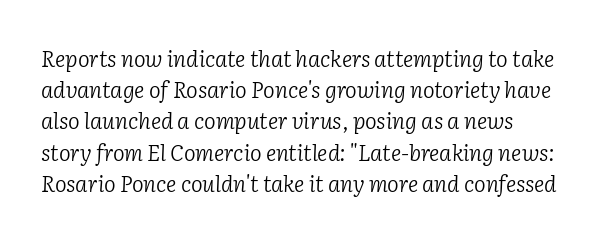
Vertical spacing — default. Observe the ordinary spacing: letters are neighbours, not strangers. There's an unmistakable incline to the writing here. Letters rest on an invisible, unmarked baseline. Leftover space on each line is placed entirely after the last word. Bold? No — there's no thickening of the strokes.
